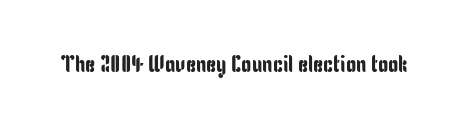
{"italic": "no", "underline": "no", "letter_spacing": "normal", "letter_spacing_em": 0.0, "glyph_px": 23}
